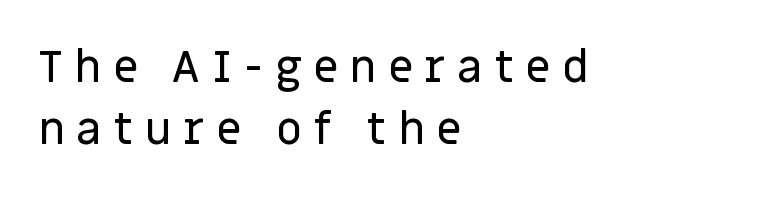
Q: Is the text italic (slanted)? A: No, it is upright.
Q: Is the typeface a serif or a sans-serif typeface? A: Sans-serif.
Q: Is the text underlined? A: No.
Q: How is the paragraph aligned? A: Left-aligned.
Q: Is the spacing between letters normal or unusually wide? A: Unusually wide.
Q: Is the spacing between lines tight, normal or loose? A: Normal.
Q: Width (condensed, normal, or wide)? A: Normal.
Q: Stroke contrast? A: Low.
Q: x-height? A: Large.
Q: Monospaced? A: No.
